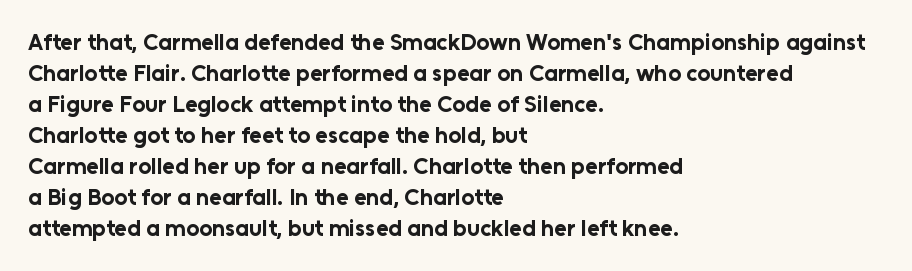
The image shows 23 px bold type, upright; set left-aligned, normal line spacing (1.35x), normal letter spacing, not underlined.
